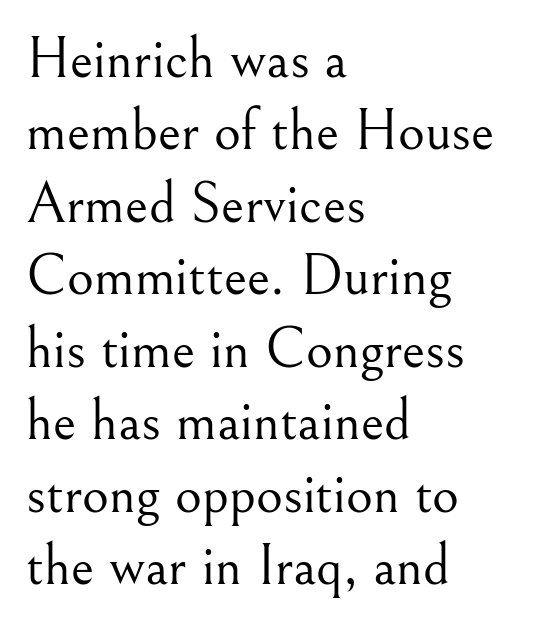
{"serif": "yes", "italic": "no", "bold": "no", "weight": "light", "width": "normal", "stroke_contrast": "medium", "x_height": "small", "monospaced": "no", "underline": "no", "align": "left", "line_spacing": "normal", "line_spacing_ratio": 1.25, "letter_spacing": "normal", "letter_spacing_em": 0.0, "glyph_px": 58}
